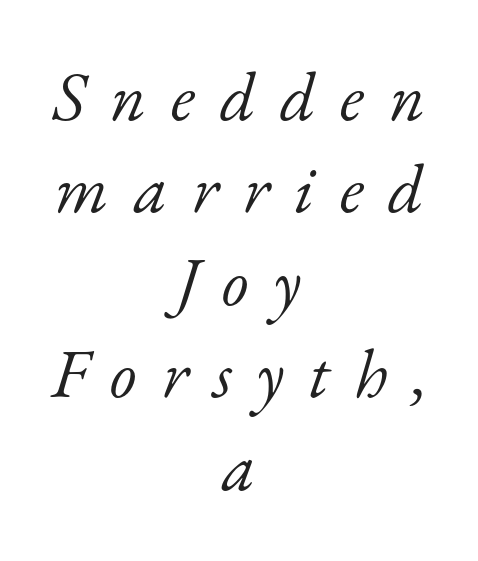
The tracking reads as deliberately expanded to a designer's eye. If you measured baseline to baseline, you'd find a middling distance. The font family rendered here belongs to the serif group. Compared with a typical body face, this is equally light or lighter still.
